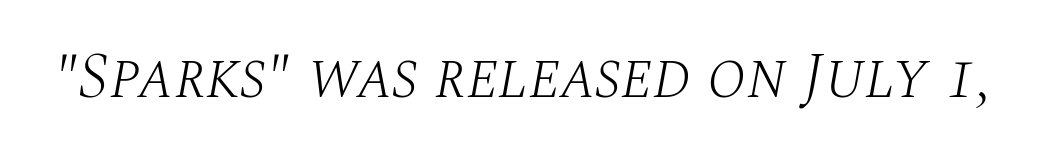
{"serif": "yes", "italic": "yes", "lean": "right", "slant_degrees": 10, "bold": "no", "weight": "light", "width": "normal", "stroke_contrast": "medium", "x_height": "large", "monospaced": "no", "underline": "no", "letter_spacing": "normal", "letter_spacing_em": 0.0, "glyph_px": 64}
